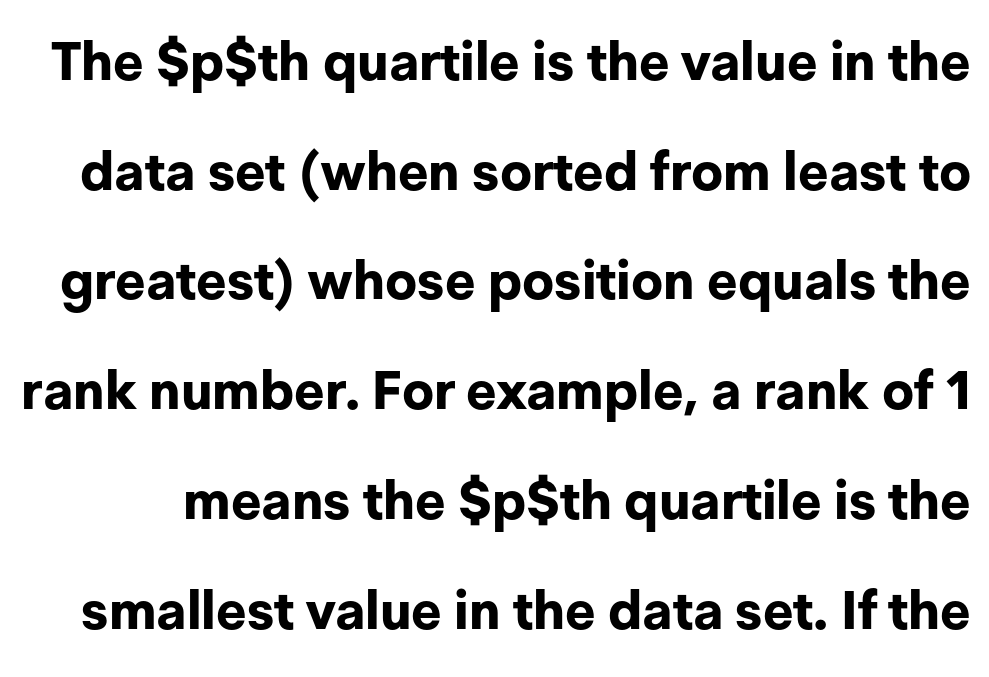
The image shows 53 px bold sans-serif type, upright; set loose line spacing (2.07x), normal letter spacing, not underlined; low stroke contrast and a medium x-height.
